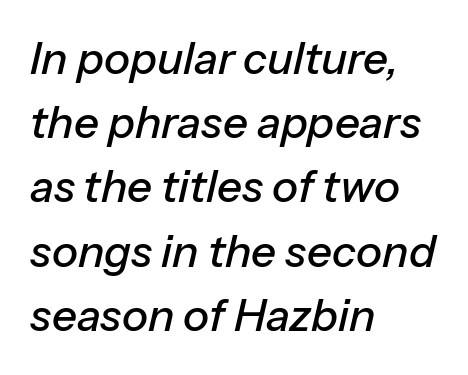
Character widths vary here, with narrow letters taking less room than wide ones. There is no visible air inserted between adjacent glyphs. Underlining? Definitely not there. Notice how the stems are inclined rather than vertical — that's the hallmark of italics. In terms of leading, this rendering sits right in the middle.
